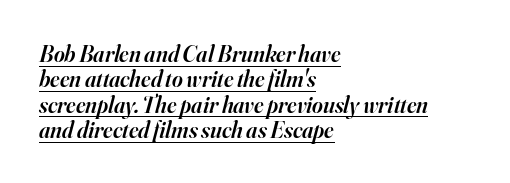
The image shows 23 px text type, italic (leaning right); set left-aligned, tight line spacing (1.1x), normal letter spacing, underlined.
